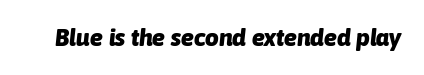
Decoration check: the copy has no underline. You could call the tracking neutral — neither tight nor loose. Quick note: italic. Emphasis by weight is at full strength: bold.
